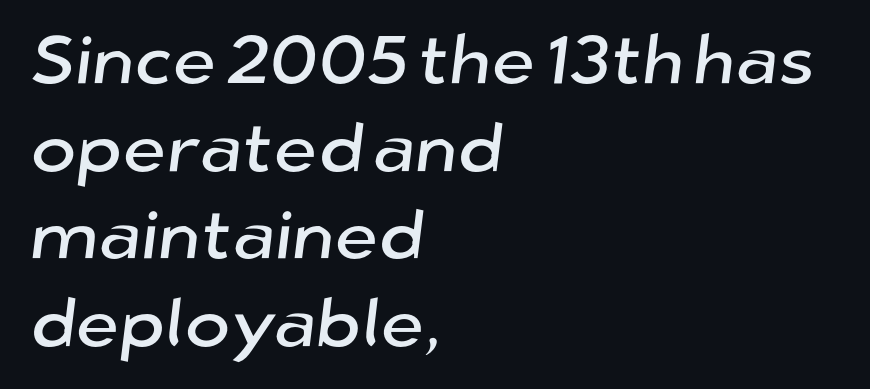
{"serif": "no", "width": "normal", "stroke_contrast": "low", "x_height": "medium", "monospaced": "no", "underline": "no", "align": "left", "line_spacing": "normal", "line_spacing_ratio": 1.27, "letter_spacing": "normal", "letter_spacing_em": 0.0, "glyph_px": 69}
